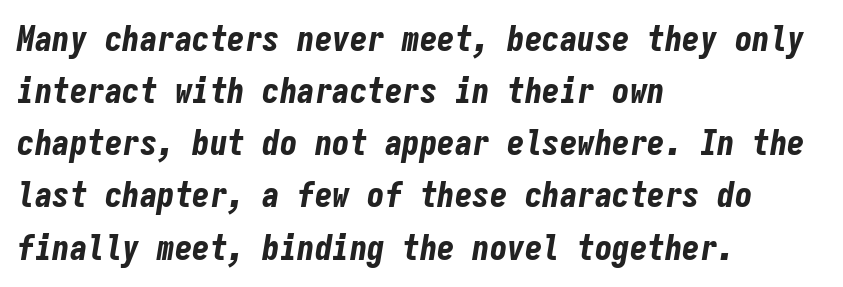
The image shows 35 px bold, condensed type, italic (leaning right), monospaced; set left-aligned, normal line spacing (1.49x), normal letter spacing, not underlined; low stroke contrast and a medium x-height.
